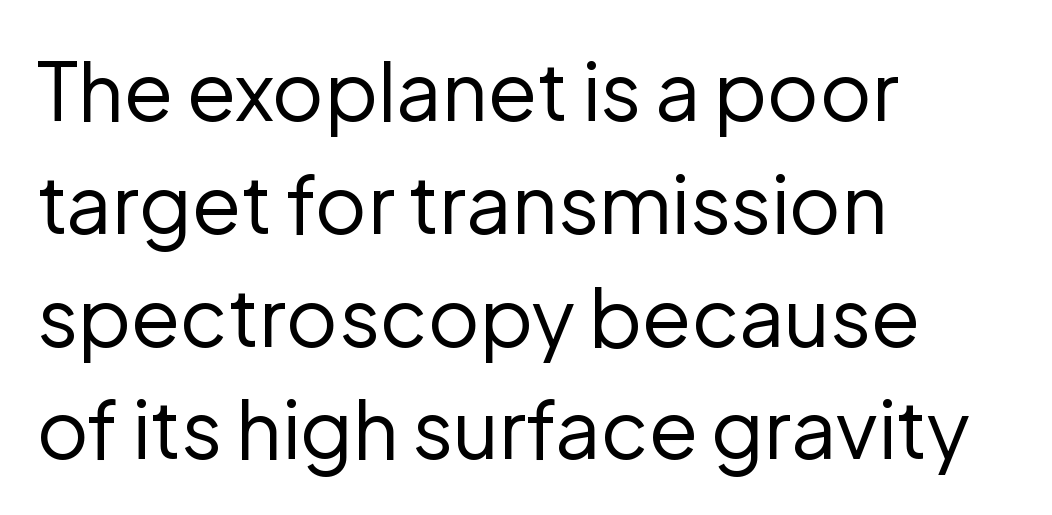
The specimen omits any rule beneath the text block's lines. The lettering stays uniformly vertical, giving the passage a roman look. Think of a printed novel: that variable character pitch is what you see here. Between one letter and the next there's only the usual sliver of space. Each letter's strokes conclude bluntly, with no projecting serifs.
